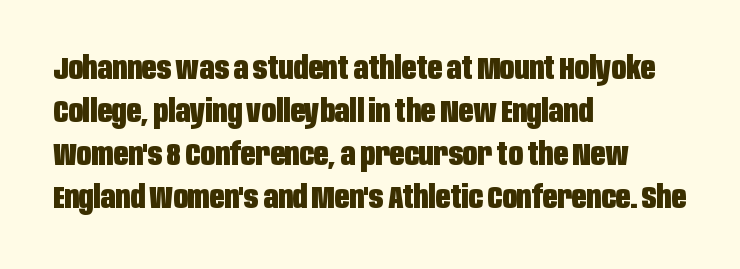
This is roman type, the default non-slanted kind. Horizontal alignment here is leftward, the default for most running prose. The passage shown is typed in a proportional face where columns would drift. Each new line begins a customary step beneath the previous one.
